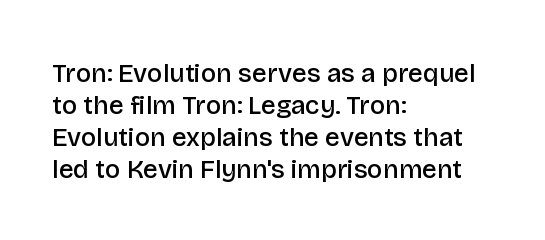
Each row of text sits above clean, open space. In CSS terms this would be text-align: left. Is the type bold? Partly — it's a semibold, heavier than regular but not fully bold. The font's upright variant was chosen for this text. Nothing unusual about the tracking: characters are spaced as the font intends.
